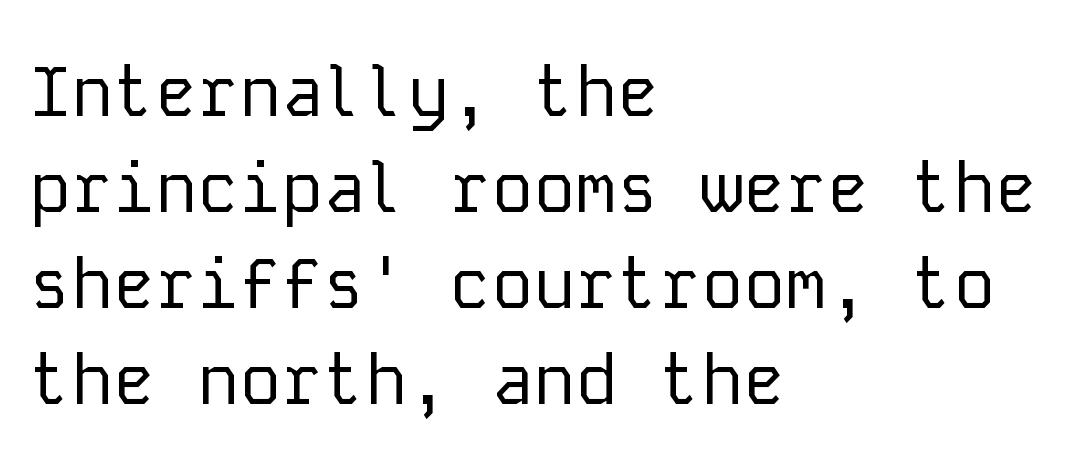
Q: Is the text bold? A: No.
Q: Is the text italic (slanted)? A: No, it is upright.
Q: Is the typeface a serif or a sans-serif typeface? A: Sans-serif.
Q: Is the text underlined? A: No.
Q: How is the paragraph aligned? A: Left-aligned.
Q: Is the spacing between letters normal or unusually wide? A: Normal.
Q: Is the spacing between lines tight, normal or loose? A: Normal.
Q: Width (condensed, normal, or wide)? A: Normal.
Q: Stroke contrast? A: Low.
Q: x-height? A: Medium.
Q: Monospaced? A: Yes.
